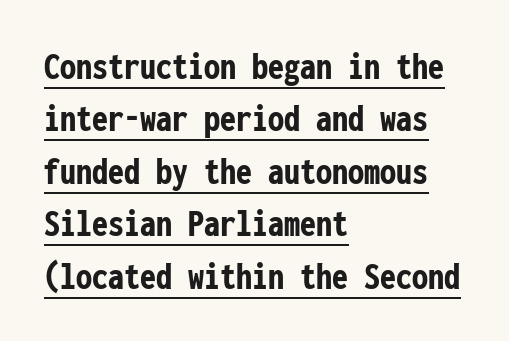
The face used here is monospaced, like something from a code editor. The rows are spaced the way most documents space them. The glyphs in this specimen are sans serif. Vertical strokes here are truly vertical. Each line starts at the same left margin while the right side varies. The letterforms sit shoulder to shoulder at normal distance.
